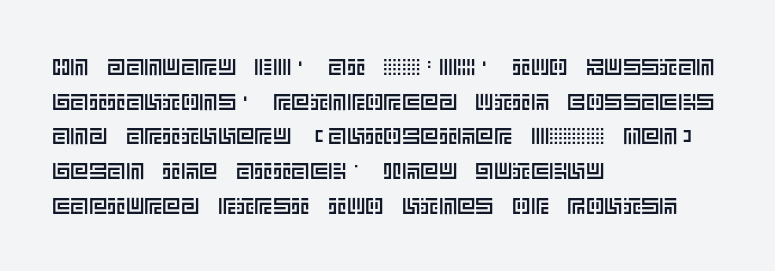
The image shows 23 px text type, upright; set left-aligned, normal line spacing (1.51x), normal letter spacing, not underlined.
